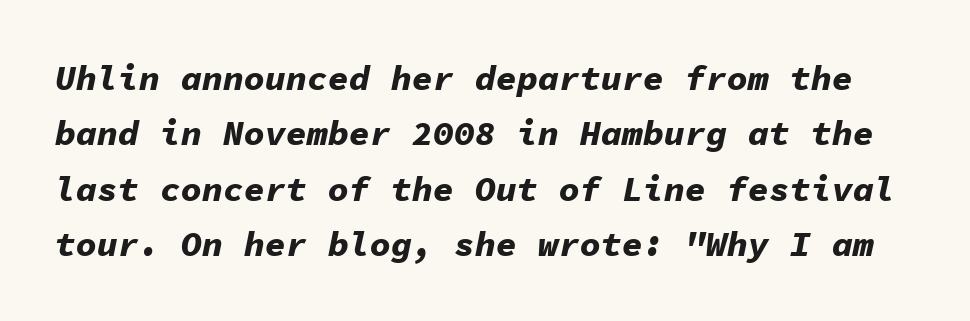
{"italic": "yes", "lean": "right", "slant_degrees": 11, "bold": "yes", "weight": "bold", "width": "normal", "stroke_contrast": "low", "x_height": "medium", "monospaced": "yes", "underline": "no", "line_spacing": "normal", "line_spacing_ratio": 1.58, "letter_spacing": "normal", "letter_spacing_em": 0.0, "glyph_px": 35}
